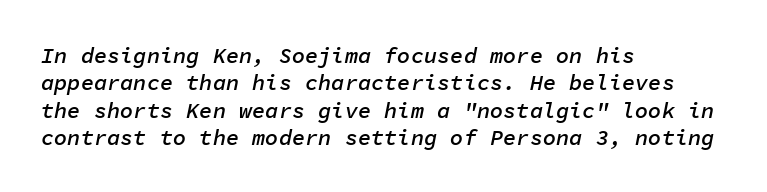
The whole block is typeset with a tilt. Check the space under the baseline: it is left empty. Caption: multi-line text, flush left, ragged right. You could call the tracking neutral — neither tight nor loose. Emphasis by weight is partial: semibold.
